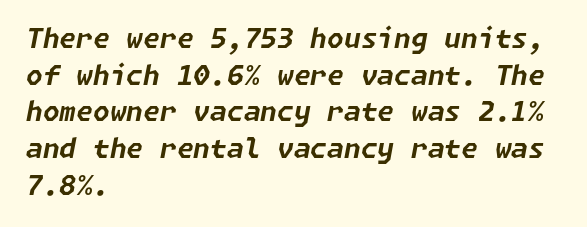
Q: Is the text bold? A: Yes.
Q: Is the text italic (slanted)? A: Yes, it leans right by about 11 degrees.
Q: Is the text underlined? A: No.
Q: How is the paragraph aligned? A: Left-aligned.
Q: Is the spacing between letters normal or unusually wide? A: Normal.
Q: Is the spacing between lines tight, normal or loose? A: Normal.
